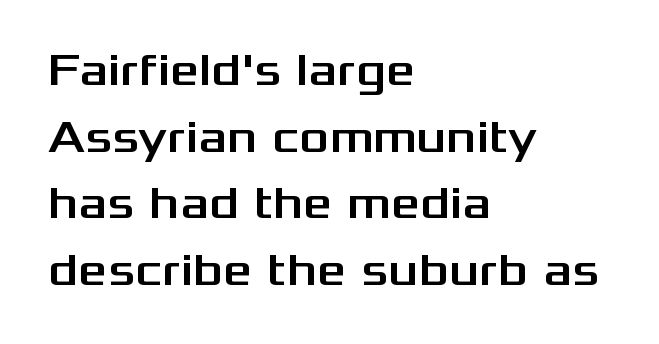
Q: Is the text italic (slanted)? A: No, it is upright.
Q: Is the typeface a serif or a sans-serif typeface? A: Sans-serif.
Q: Is the text underlined? A: No.
Q: How is the paragraph aligned? A: Left-aligned.
Q: Is the spacing between letters normal or unusually wide? A: Normal.
Q: Is the spacing between lines tight, normal or loose? A: Normal.
Q: Width (condensed, normal, or wide)? A: Wide.
Q: Stroke contrast? A: Medium.
Q: x-height? A: Medium.
Q: Monospaced? A: No.
